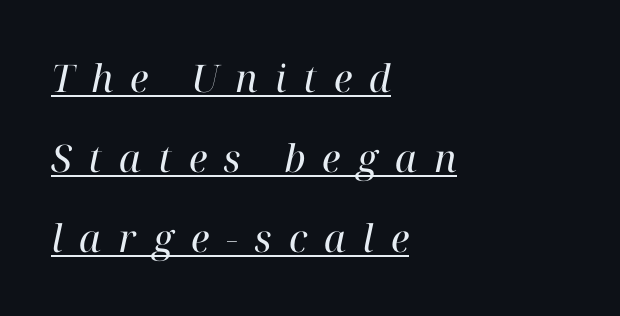
If you measured baseline to baseline, you'd find a long distance. Caption: expanded tracking, letters set apart. Think of a printed novel: that variable character pitch is what you see here. Honestly, the underline is the first thing you notice here. The passage shown leans; its letterforms are oblique. The compositor pushed each line to the left boundary.
